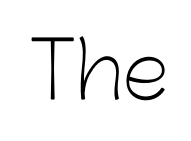
The image shows 77 px light sans-serif type, upright; set normal letter spacing, not underlined; low stroke contrast and a medium x-height.
